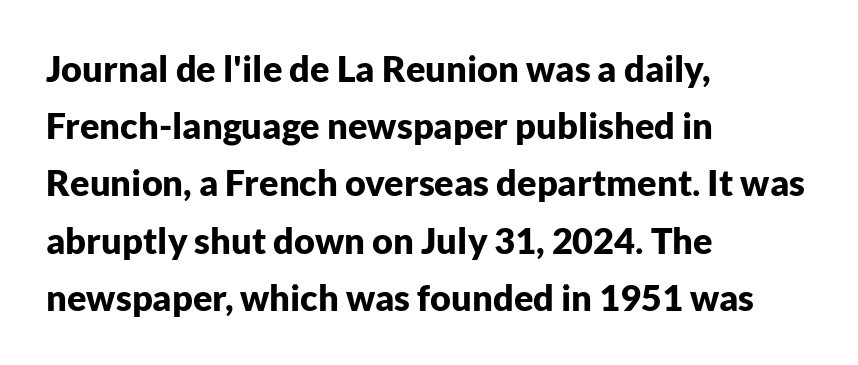
Letterform terminals end flat and unadorned throughout the passage. The axis of the letterforms is exactly vertical. The gap between lines stays unmarked. Horizontal bands of white between lines are of average thickness. A classic flush-left, rag-right setting is used for this passage.
